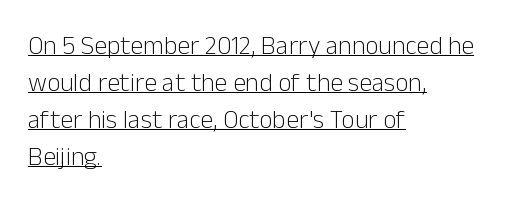
The image shows 26 px text type, upright; set left-aligned, normal line spacing (1.42x), normal letter spacing, underlined.
